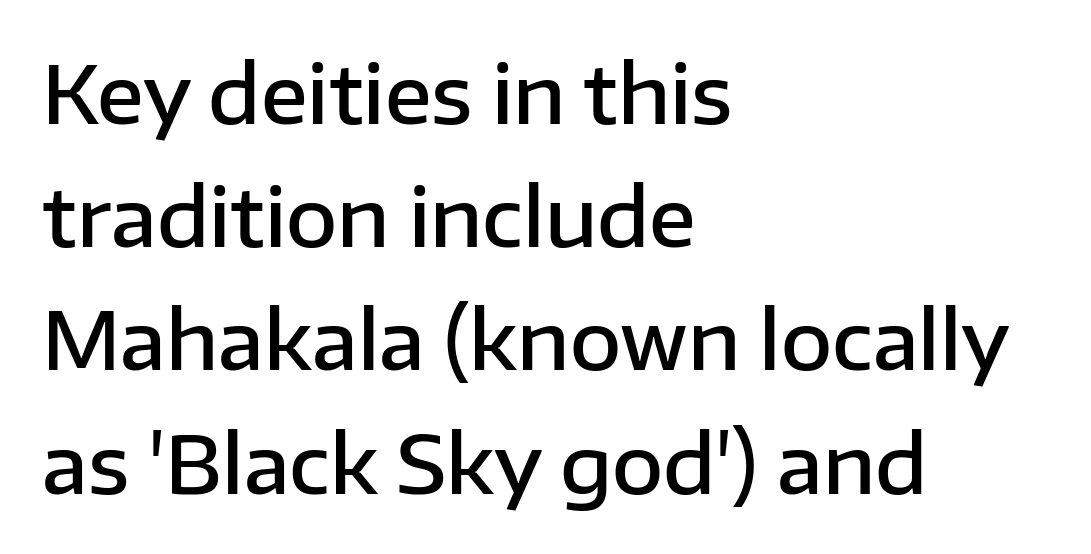
How would I describe the line gaps? Plain and ordinary. Line starts are locked; line ends wander. Ascenders rise straight up at ninety degrees. Letterform terminals end flat and unadorned throughout the passage. The tracking reads as untouched default to a designer's eye. The letters advance in unequal steps, a hallmark of proportional type.
